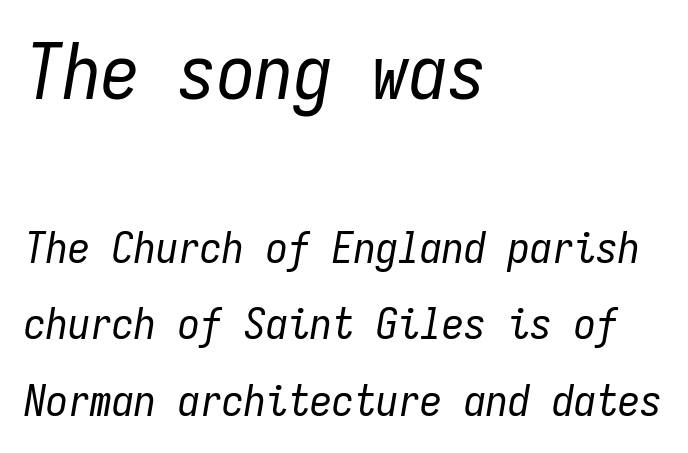
A typesetter would mark this as italic. The passage shown is typed in a monospace face where columns stay perfectly aligned. The first block has been scaled up relative to the second. No extra tracking has been applied to these lines. The typesetter chose a ragged-right arrangement here.
